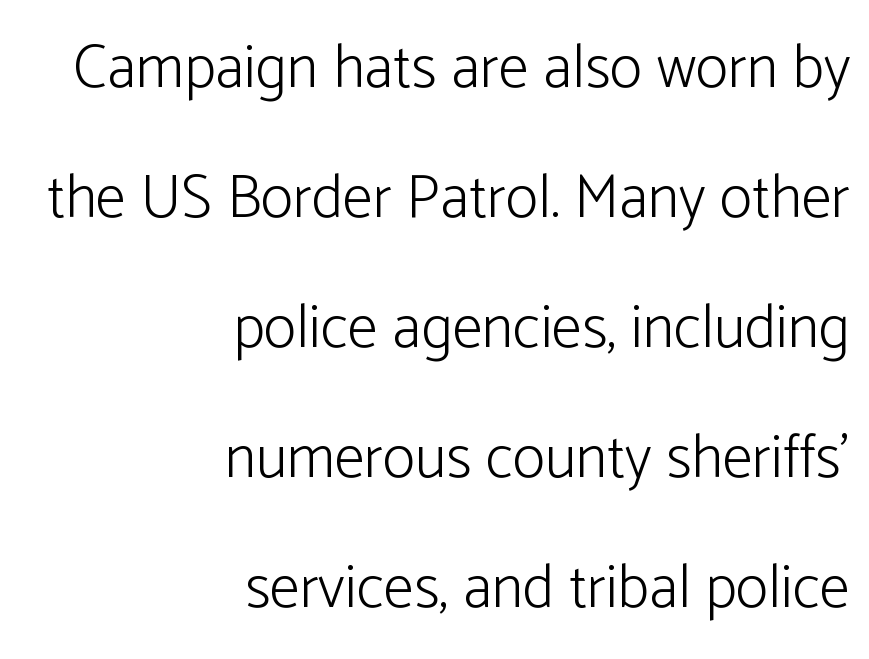
The passage shown is not underscored anywhere. Does the lettering tilt? It doesn't — this is upright. Typeset ragged left — the right edge is the straight one. Unlike a traditional serif, this face leaves its strokes unadorned.
